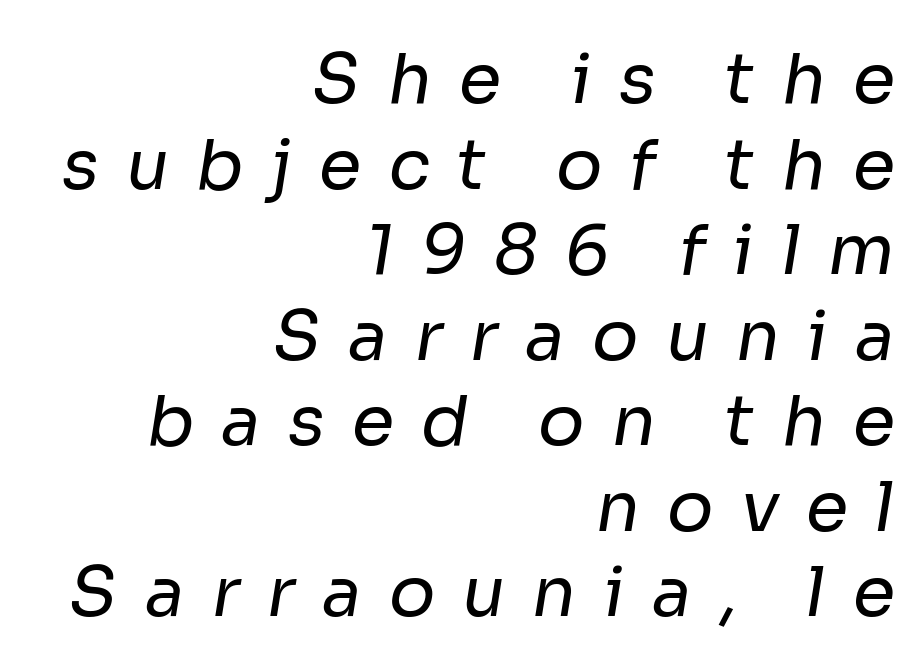
Spacing verdict: proportional, widths tailored to each character. Bare-footed words on every line. The face used here is a sans, in the tradition of grotesques and geometrics. The letters are spread apart with noticeably loose tracking. Teacher's note: observe the even right margin — that is flush-right alignment.
